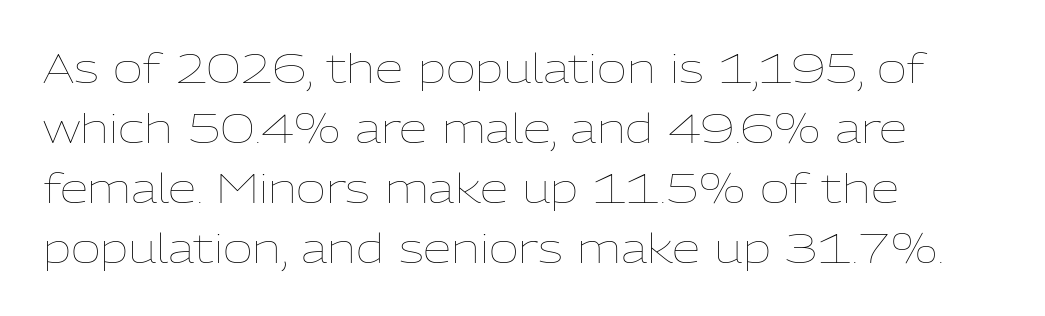
Bare-footed words on every line. Ink coverage per letter is moderate at most. In CSS terms this would be text-align: left. Glyph-to-glyph distance matches everyday printed text. Does the lettering tilt? It doesn't — this is upright.
